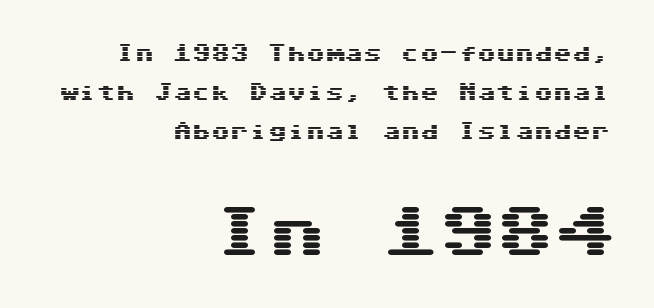
Q: Is the text italic (slanted)? A: No, it is upright.
Q: Is the typeface a serif or a sans-serif typeface? A: Sans-serif.
Q: Is the text underlined? A: No.
Q: How is the paragraph aligned? A: Right-aligned.
Q: Is the spacing between letters normal or unusually wide? A: Normal.
Q: Is the spacing between lines tight, normal or loose? A: Loose.
Q: Which block of text is set in a larger size, the first (top) or the second (bottom)? A: The second (bottom) one.
Q: Width (condensed, normal, or wide)? A: Wide.
Q: Stroke contrast? A: Medium.
Q: x-height? A: Medium.
